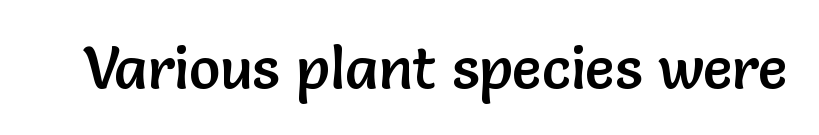
{"serif": "no", "italic": "no", "width": "normal", "stroke_contrast": "low", "x_height": "medium", "monospaced": "no", "underline": "no", "letter_spacing": "normal", "letter_spacing_em": 0.0, "glyph_px": 59}
